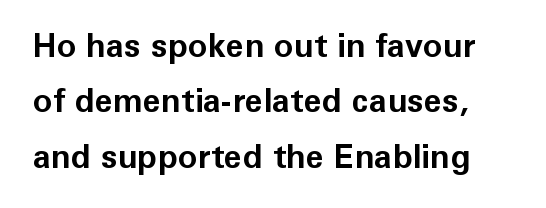
The image shows 33 px bold sans-serif type, upright; set normal line spacing (1.68x), normal letter spacing, not underlined; low stroke contrast and a medium x-height.
